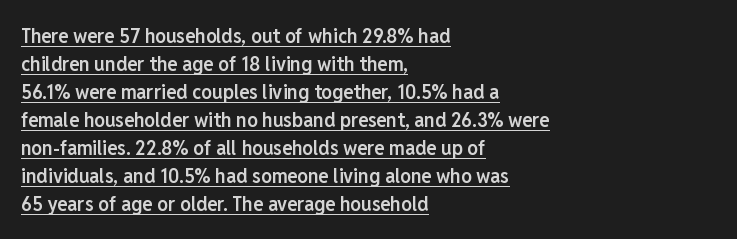
Decoration check: the copy is underlined. Heft: intermediate — a semibold. Regarding leading, the lines here are spaced in the standard way. The axis of the letterforms is exactly vertical. All the whitespace from short lines collects on the right. In terms of letterspacing, this is plain default setting.
